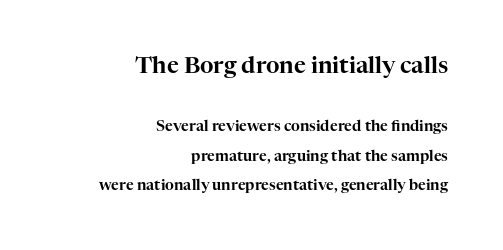
The image shows 23 px text type, upright; set right-aligned, loose line spacing (1.98x), normal letter spacing, not underlined; the first (top) block is 1.53x larger.
